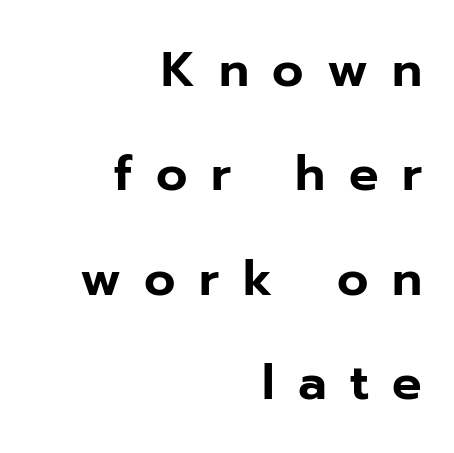
The image shows 49 px sans-serif type, upright; set right-aligned, loose line spacing (2.13x), unusually wide letter spacing (+0.48 em), not underlined; low stroke contrast and a medium x-height.
